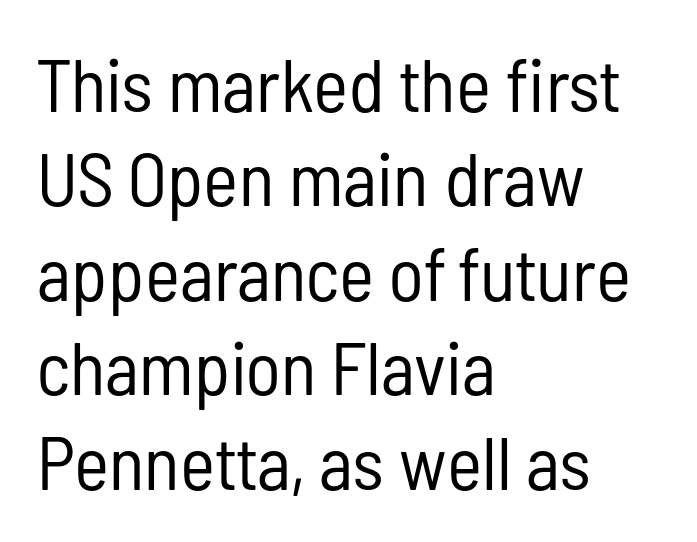
Note the varied advance widths — an 'i' is clearly narrower than an 'm'. The cut favours lightness, reaching ordinary text weight at its darkest. The leading is moderate, giving the passage an even texture. Descender tails drop into unmarked territory. You could call the tracking neutral — neither tight nor loose. A typesetter would mark this as roman, not italic.
